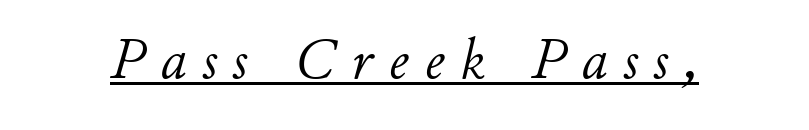
{"italic": "yes", "lean": "right", "slant_degrees": 11, "bold": "no", "weight": "light", "width": "normal", "stroke_contrast": "low", "x_height": "small", "monospaced": "no", "underline": "yes", "letter_spacing": "wide", "letter_spacing_em": 0.27, "glyph_px": 58}
